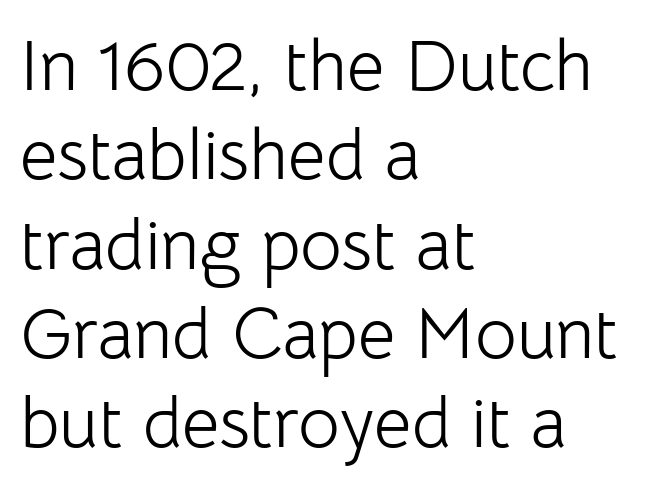
Caption: standard tracking, unaltered. A sans-serif font was chosen for this passage. Descenders hang freely into open space. Do the characters align in a grid? No, the font is proportional.
